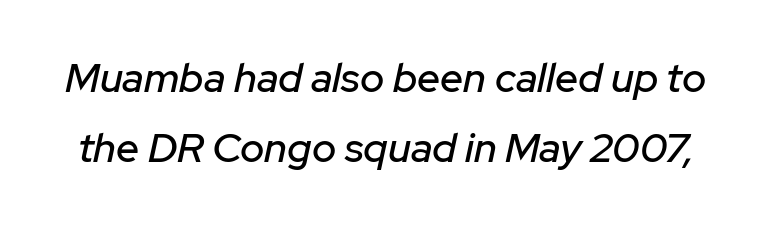
Descenders hang freely into open space. If you measured baseline to baseline, you'd find a middling distance. Tall strokes in this sample are angled rather than plumb. Observe the ordinary spacing: letters are neighbours, not strangers.
